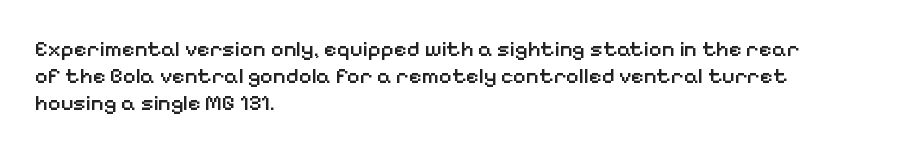
Letters rest on an invisible, unmarked baseline. Notice how the stems are strictly vertical — no italics here. In terms of letterspacing, this is plain default setting. This is moderately heavy type, rendered in semibold. Reading down the block, your eye returns to a fixed left position each line.
